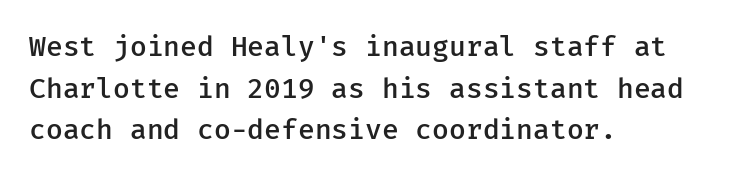
Q: Is the text bold? A: Semi-bold.
Q: Is the text italic (slanted)? A: No, it is upright.
Q: Is the typeface a serif or a sans-serif typeface? A: Sans-serif.
Q: Is the text underlined? A: No.
Q: How is the paragraph aligned? A: Left-aligned.
Q: Is the spacing between letters normal or unusually wide? A: Normal.
Q: Is the spacing between lines tight, normal or loose? A: Normal.
Q: Width (condensed, normal, or wide)? A: Normal.
Q: Stroke contrast? A: Low.
Q: x-height? A: Medium.
